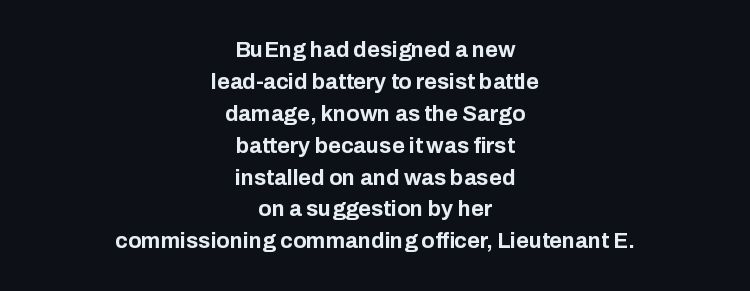
Q: Is the text bold? A: Yes.
Q: Is the text italic (slanted)? A: No, it is upright.
Q: Is the text underlined? A: No.
Q: How is the paragraph aligned? A: Centered.
Q: Is the spacing between letters normal or unusually wide? A: Normal.
Q: Is the spacing between lines tight, normal or loose? A: Normal.
